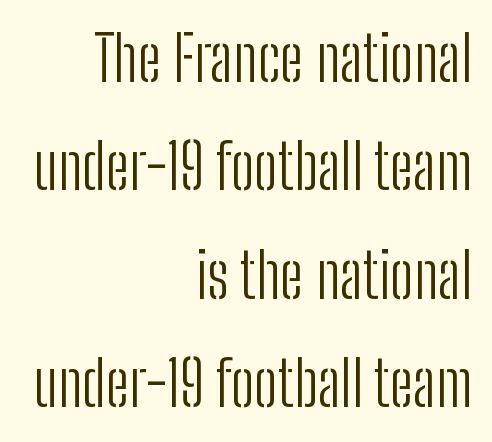
{"serif": "no", "italic": "no", "bold": "no", "weight": "light", "width": "condensed", "stroke_contrast": "low", "x_height": "medium", "monospaced": "no", "underline": "no", "align": "right", "line_spacing_ratio": 1.72, "letter_spacing": "normal", "letter_spacing_em": 0.0, "glyph_px": 63}
